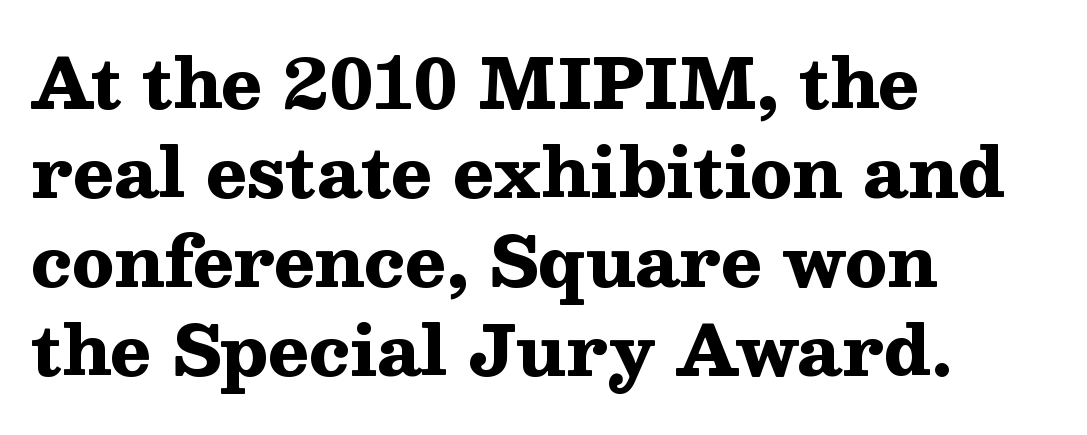
{"serif": "yes", "italic": "no", "bold": "yes", "weight": "heavy", "width": "wide", "stroke_contrast": "medium", "x_height": "medium", "monospaced": "no", "underline": "no", "align": "left", "line_spacing": "normal", "line_spacing_ratio": 1.31, "letter_spacing": "normal", "letter_spacing_em": 0.0, "glyph_px": 68}
